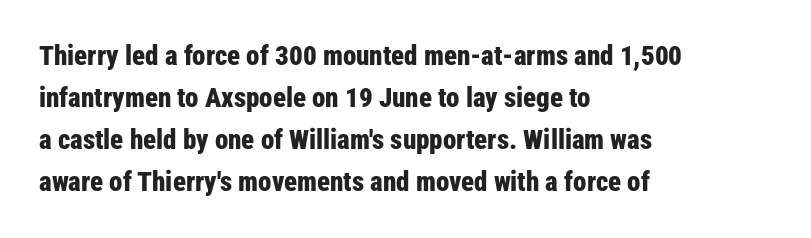
The image shows 27 px bold type, upright; set left-aligned, normal line spacing (1.56x), normal letter spacing, not underlined.
